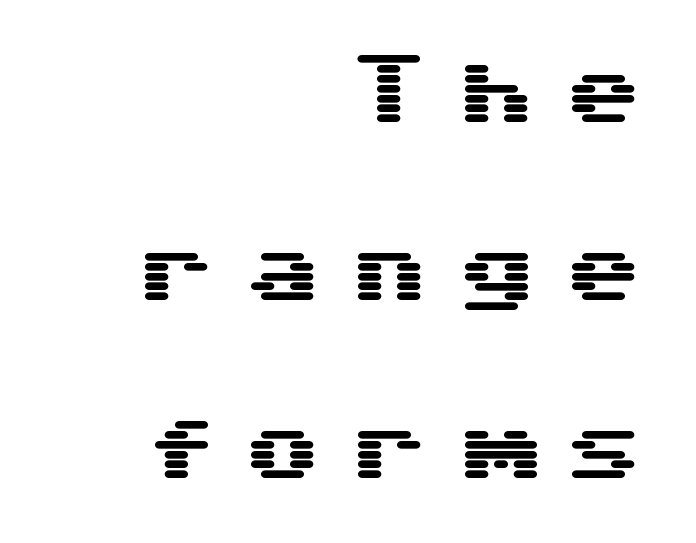
Q: Is the text italic (slanted)? A: No, it is upright.
Q: Is the typeface a serif or a sans-serif typeface? A: Sans-serif.
Q: Is the text underlined? A: No.
Q: How is the paragraph aligned? A: Right-aligned.
Q: Is the spacing between letters normal or unusually wide? A: Unusually wide.
Q: Is the spacing between lines tight, normal or loose? A: Loose.
Q: Width (condensed, normal, or wide)? A: Wide.
Q: Stroke contrast? A: Medium.
Q: x-height? A: Medium.
